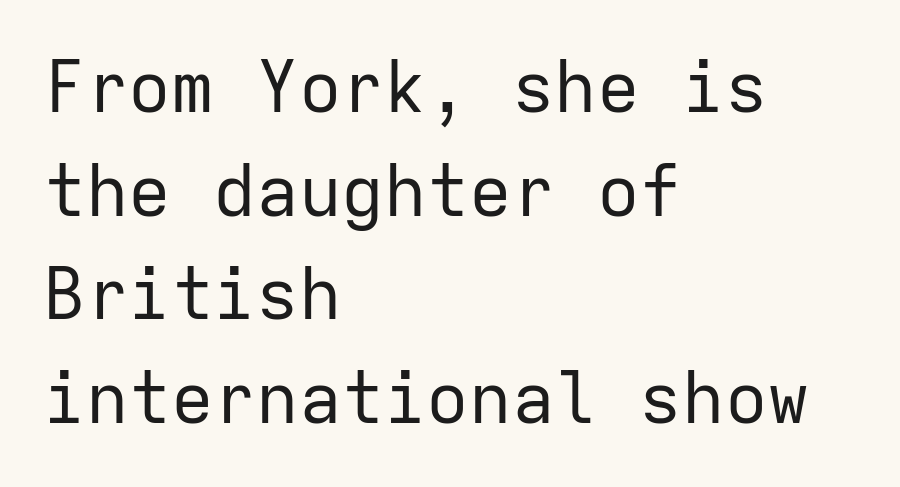
{"serif": "no", "italic": "no", "bold": "no", "weight": "regular", "width": "normal", "stroke_contrast": "low", "x_height": "medium", "monospaced": "yes", "underline": "no", "align": "left", "line_spacing": "normal", "line_spacing_ratio": 1.46, "letter_spacing": "normal", "letter_spacing_em": 0.0, "glyph_px": 71}
